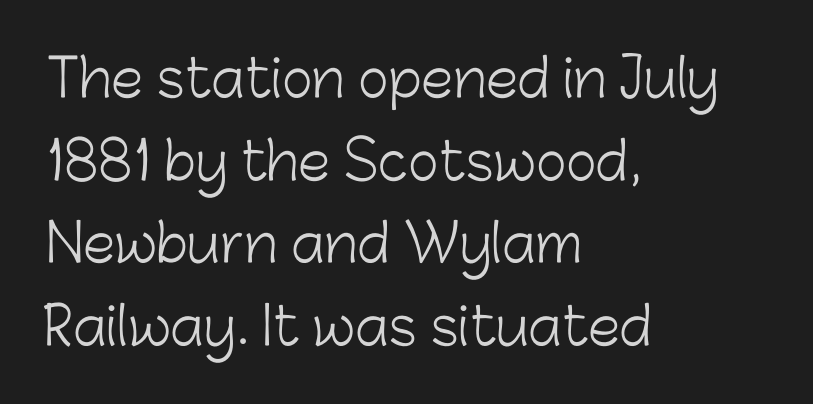
Leftover space on each line is placed entirely after the last word. This is roman type, the default non-slanted kind. The designer went with a sans here, leaving each stem footless. Whoever set this chose a conventional vertical rhythm.
